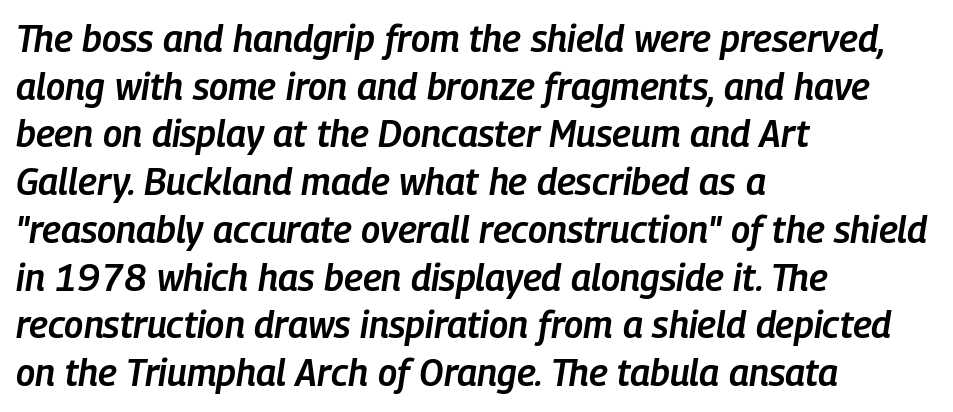
{"italic": "yes", "lean": "right", "slant_degrees": 9, "bold": "semi", "weight": "semibold", "width": "condensed", "stroke_contrast": "low", "x_height": "medium", "monospaced": "no", "underline": "no", "align": "left", "line_spacing": "normal", "line_spacing_ratio": 1.29, "letter_spacing": "normal", "letter_spacing_em": 0.0, "glyph_px": 37}
